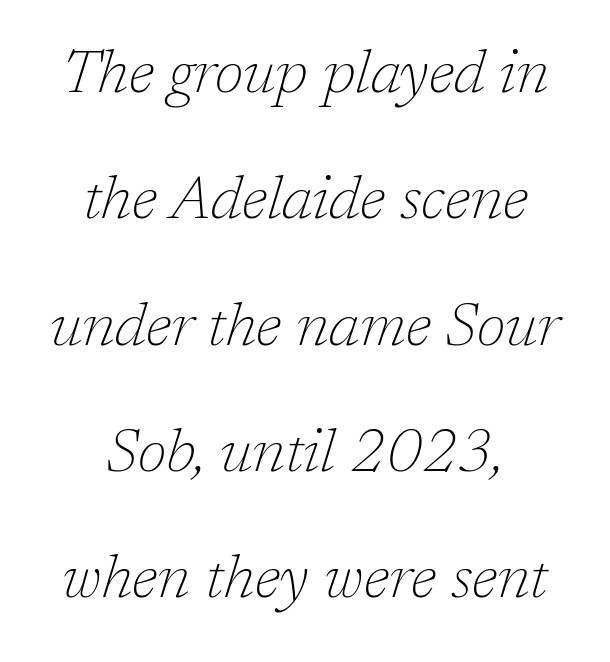
The words here are not underlined. Tracking here is standard; glyphs follow each other at the usual distance. The rendering uses natural spacing where letterforms have individual widths. Style check: oblique.
